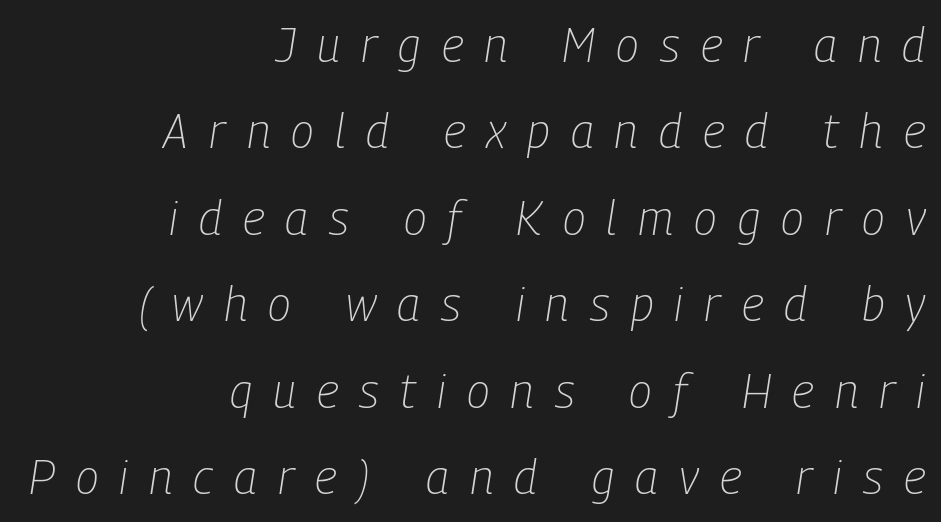
Each stroke keeps to a modest, everyday thickness or less. The passage shown is typed in a proportional face where columns would drift. These lines are set flush right with a ragged left edge. Quick note: italic.
